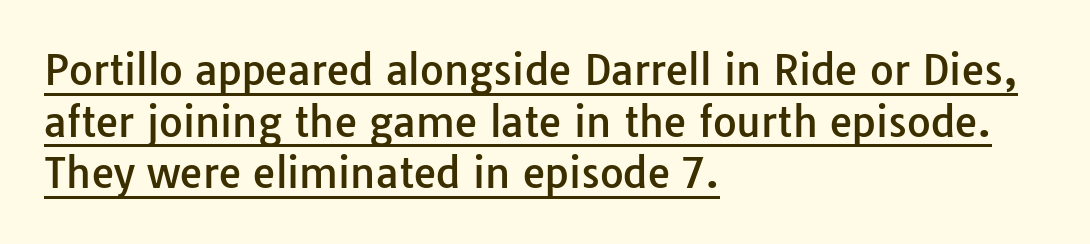
Summary of vertical rhythm: regular, with standard interline spacing. What stands out about the letter spacing? Nothing — it is the standard amount. These lines are rendered in a variable-pitch font. The paragraph shown leans on its left margin. Ordinary non-slanted type is in use. Descenders here cross a horizontal rule under the line.
